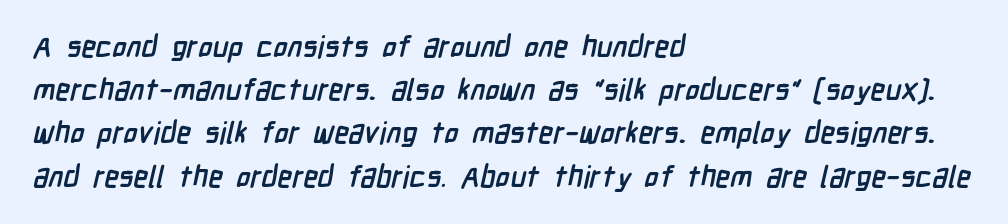
{"serif": "no", "bold": "yes", "weight": "semibold", "width": "condensed", "stroke_contrast": "low", "x_height": "medium", "monospaced": "no", "underline": "no", "align": "left", "line_spacing": "normal", "line_spacing_ratio": 1.44, "letter_spacing": "normal", "letter_spacing_em": 0.0, "glyph_px": 30}
